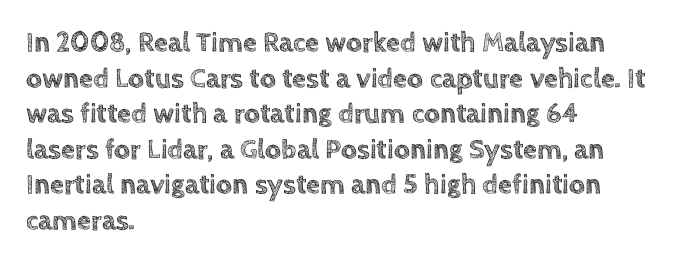
Q: Is the text italic (slanted)? A: No, it is upright.
Q: Is the text underlined? A: No.
Q: How is the paragraph aligned? A: Left-aligned.
Q: Is the spacing between letters normal or unusually wide? A: Normal.
Q: Is the spacing between lines tight, normal or loose? A: Normal.
Q: Width (condensed, normal, or wide)? A: Normal.
Q: x-height? A: Large.
Q: Monospaced? A: No.
